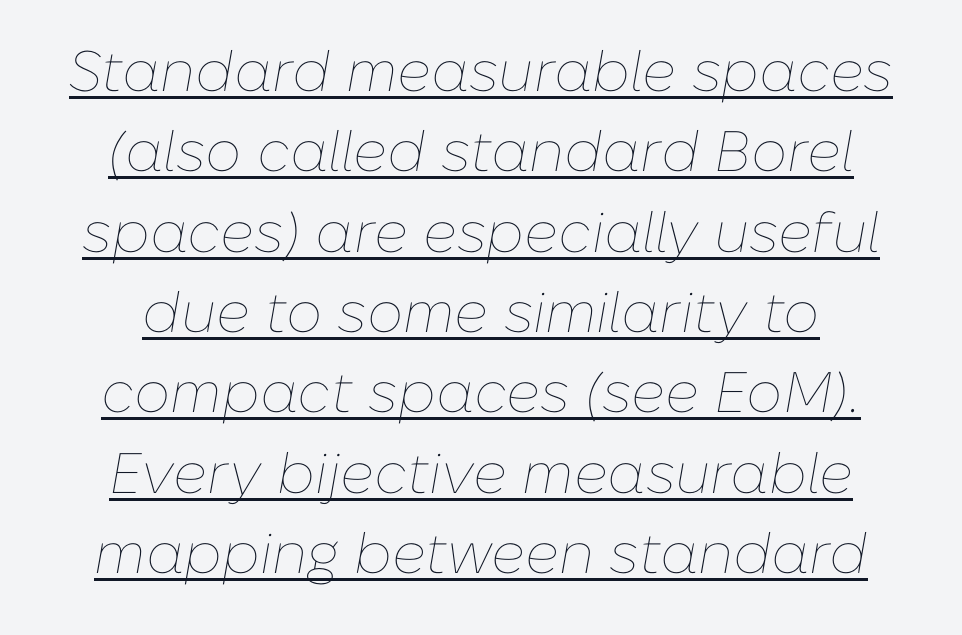
Q: Is the text bold? A: No.
Q: Is the text italic (slanted)? A: Yes, it leans right by about 10 degrees.
Q: Is the text underlined? A: Yes.
Q: Is the spacing between letters normal or unusually wide? A: Normal.
Q: Is the spacing between lines tight, normal or loose? A: Normal.
Q: Width (condensed, normal, or wide)? A: Normal.
Q: Stroke contrast? A: Low.
Q: x-height? A: Medium.
Q: Monospaced? A: No.
